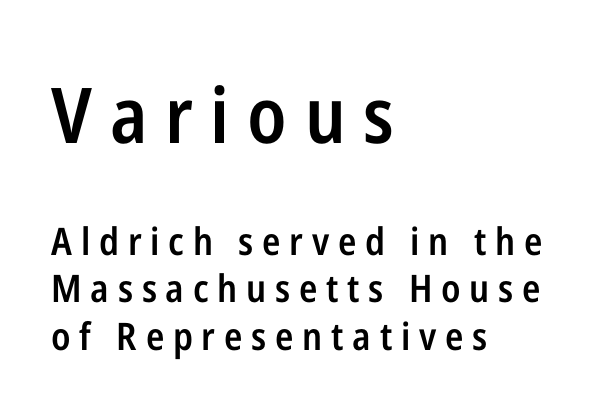
Top chunk: large. Bottom chunk: small. Spacing verdict: proportional, widths tailored to each character. All the whitespace from short lines collects on the right. Type style note: lacks serifs.
